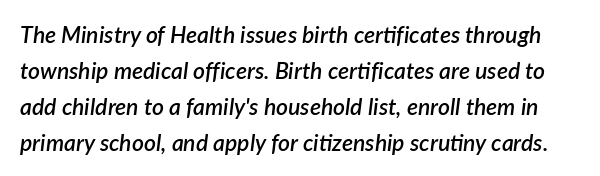
Q: Is the text bold? A: Semi-bold.
Q: Is the text italic (slanted)? A: Yes, it leans right by about 7 degrees.
Q: Is the text underlined? A: No.
Q: Is the spacing between letters normal or unusually wide? A: Normal.
Q: Is the spacing between lines tight, normal or loose? A: Normal.
